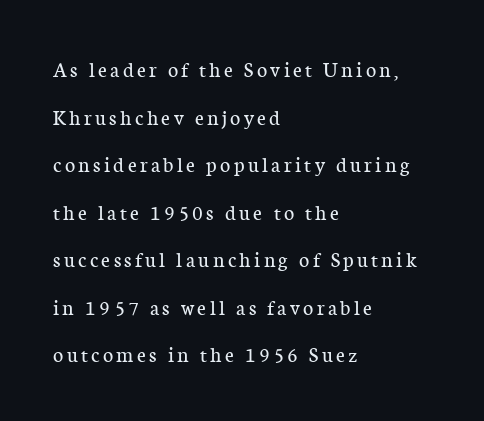
{"italic": "no", "bold": "no", "underline": "no", "align": "left", "line_spacing": "loose", "line_spacing_ratio": 2.16, "glyph_px": 22}
